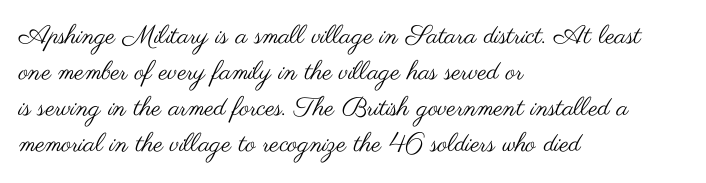
Q: Is the text bold? A: No.
Q: Is the text italic (slanted)? A: Yes.
Q: Is the text underlined? A: No.
Q: How is the paragraph aligned? A: Left-aligned.
Q: Is the spacing between letters normal or unusually wide? A: Normal.
Q: Is the spacing between lines tight, normal or loose? A: Normal.
